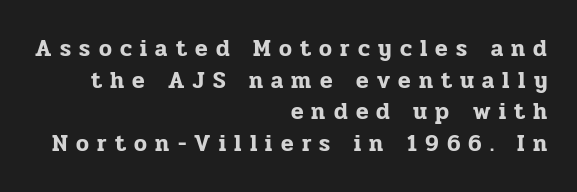
Q: Is the text italic (slanted)? A: No, it is upright.
Q: Is the text underlined? A: No.
Q: How is the paragraph aligned? A: Right-aligned.
Q: Is the spacing between letters normal or unusually wide? A: Unusually wide.
Q: Is the spacing between lines tight, normal or loose? A: Normal.
